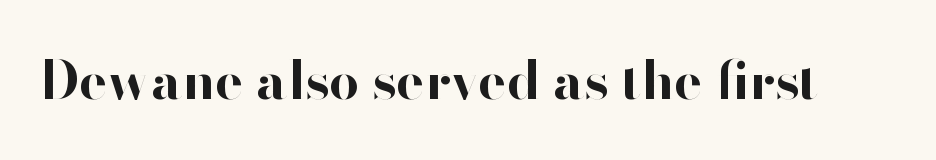
Nobody touched the tracking dial on this one. The strokes are fattened all the way to bold. Notice how the stems are strictly vertical — no italics here. This rendering features lettering with no underline. A typesetter would call this proportional, since set widths differ per character. Grotesque or geometric, the face here clearly has no serifs.
